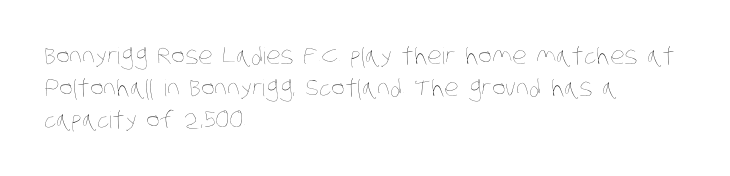
The image shows 23 px text type; set left-aligned, normal line spacing (1.39x), normal letter spacing, not underlined.
